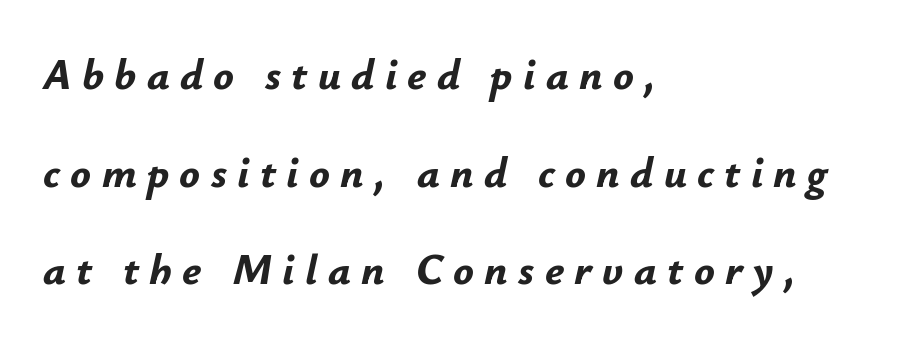
The image shows 43 px bold type, italic (leaning right); set left-aligned, loose line spacing (2.27x), unusually wide letter spacing (+0.24 em), not underlined; low stroke contrast and a small x-height.
